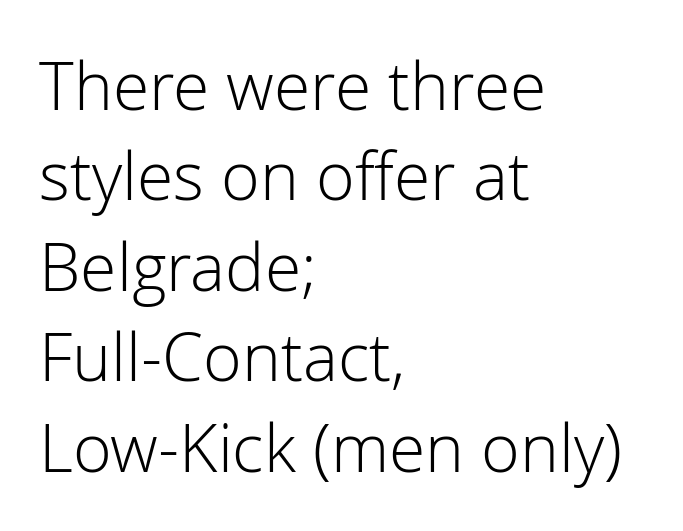
Q: Is the text bold? A: No.
Q: Is the text italic (slanted)? A: No, it is upright.
Q: Is the typeface a serif or a sans-serif typeface? A: Sans-serif.
Q: Is the text underlined? A: No.
Q: How is the paragraph aligned? A: Left-aligned.
Q: Is the spacing between letters normal or unusually wide? A: Normal.
Q: Is the spacing between lines tight, normal or loose? A: Normal.
Q: Width (condensed, normal, or wide)? A: Normal.
Q: Stroke contrast? A: Low.
Q: x-height? A: Medium.
Q: Monospaced? A: No.
